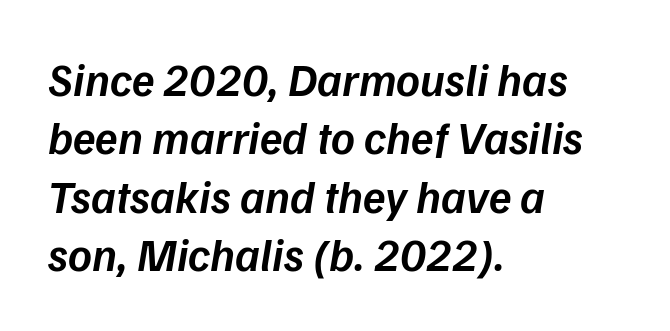
Q: Is the text bold? A: Semi-bold.
Q: Is the text italic (slanted)? A: Yes, it leans right by about 9 degrees.
Q: Is the text underlined? A: No.
Q: How is the paragraph aligned? A: Left-aligned.
Q: Is the spacing between letters normal or unusually wide? A: Normal.
Q: Is the spacing between lines tight, normal or loose? A: Normal.
Q: Width (condensed, normal, or wide)? A: Normal.
Q: Stroke contrast? A: Low.
Q: x-height? A: Medium.
Q: Monospaced? A: No.
